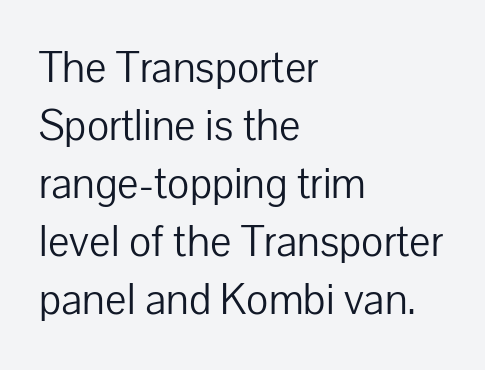
The image shows 45 px light sans-serif type, upright; set left-aligned, normal line spacing (1.29x), normal letter spacing, not underlined; low stroke contrast and a medium x-height.
